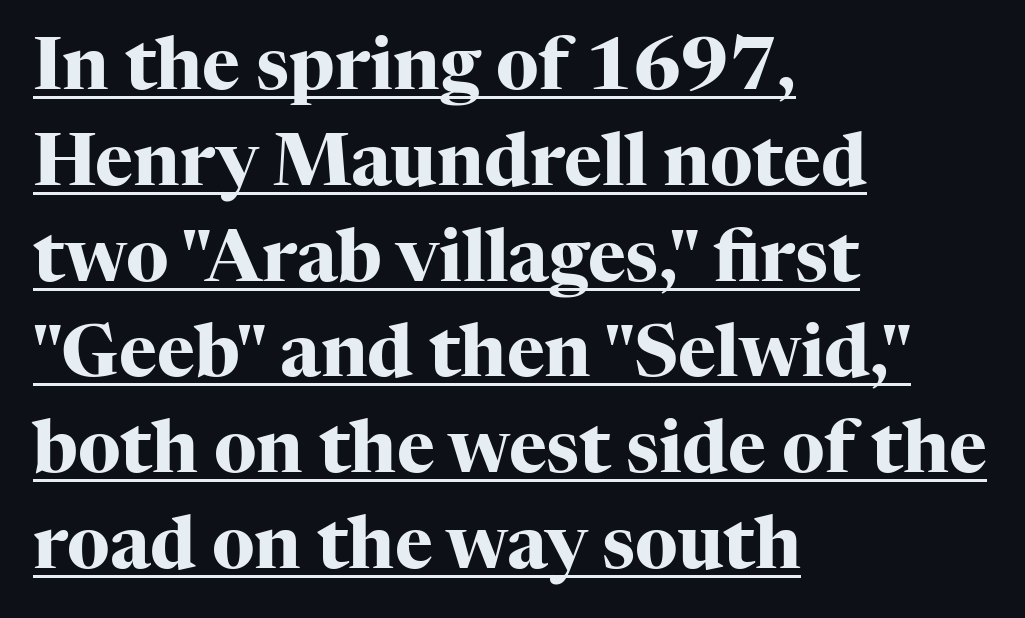
The image shows 72 px heavy serif type, upright; set left-aligned, normal line spacing (1.33x), normal letter spacing, underlined; high stroke contrast and a medium x-height.
